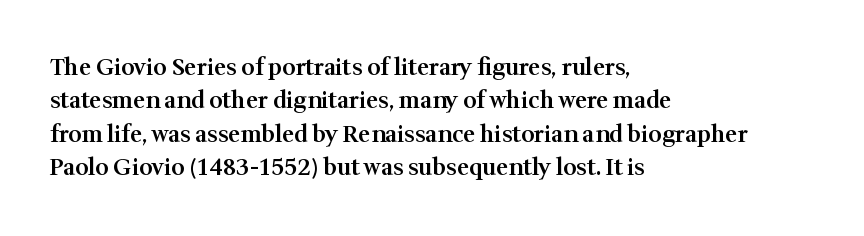
{"italic": "no", "bold": "semi", "underline": "no", "align": "left", "line_spacing": "normal", "line_spacing_ratio": 1.45, "letter_spacing": "normal", "letter_spacing_em": 0.0, "glyph_px": 23}
